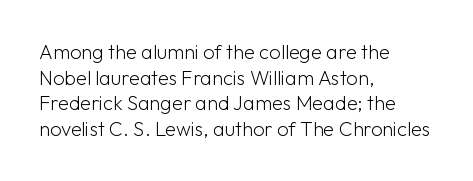
Q: Is the text bold? A: No.
Q: Is the text italic (slanted)? A: No, it is upright.
Q: Is the text underlined? A: No.
Q: How is the paragraph aligned? A: Left-aligned.
Q: Is the spacing between letters normal or unusually wide? A: Normal.
Q: Is the spacing between lines tight, normal or loose? A: Normal.
